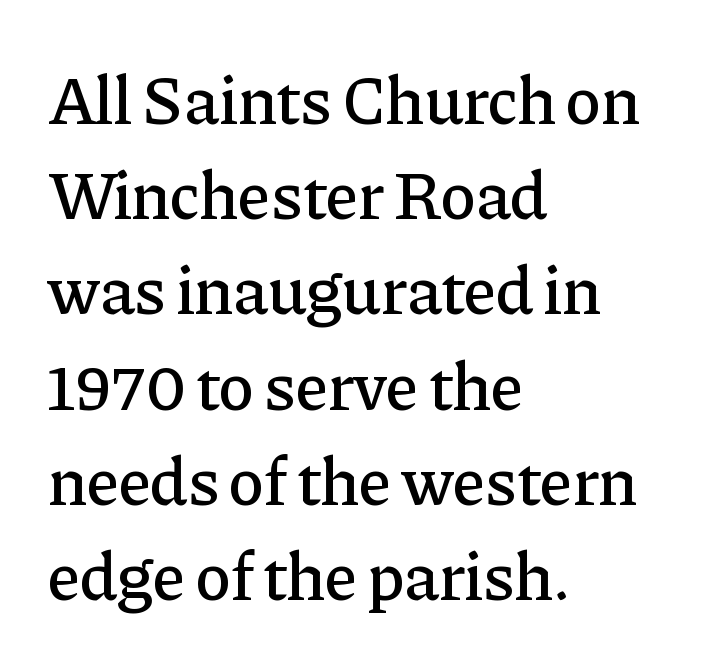
Q: Is the text italic (slanted)? A: No, it is upright.
Q: Is the typeface a serif or a sans-serif typeface? A: Serif.
Q: Is the text underlined? A: No.
Q: How is the paragraph aligned? A: Left-aligned.
Q: Is the spacing between letters normal or unusually wide? A: Normal.
Q: Is the spacing between lines tight, normal or loose? A: Normal.
Q: Width (condensed, normal, or wide)? A: Normal.
Q: Stroke contrast? A: Low.
Q: x-height? A: Medium.
Q: Monospaced? A: No.
